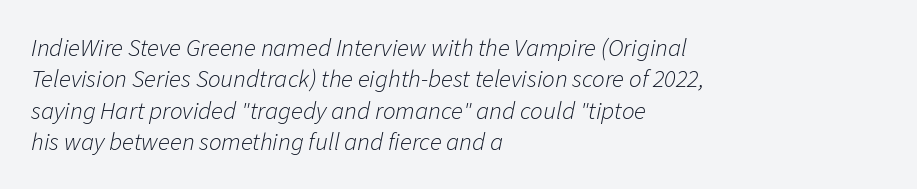
Q: Is the text bold? A: No.
Q: Is the text italic (slanted)? A: Yes, it leans right by about 11 degrees.
Q: Is the text underlined? A: No.
Q: How is the paragraph aligned? A: Left-aligned.
Q: Is the spacing between letters normal or unusually wide? A: Normal.
Q: Is the spacing between lines tight, normal or loose? A: Normal.
